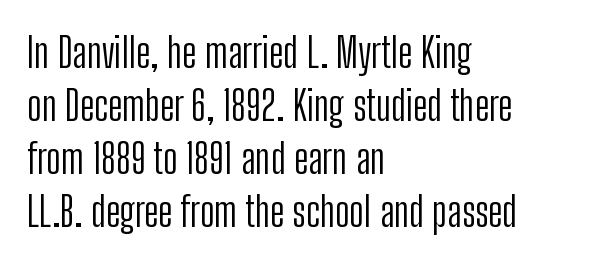
No word sits above an underline. Whoever set this chose a conventional vertical rhythm. The weight tops out at a normal text grade. Note the varied advance widths — an 'i' is clearly narrower than an 'm'. Which margin do the lines hug? The left one — the right edge is uneven.
